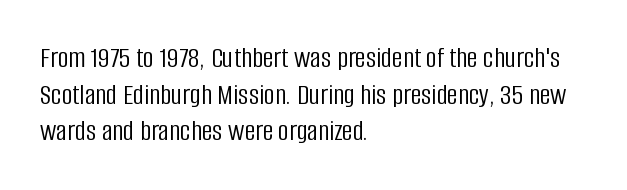
{"serif": "no", "italic": "no", "bold": "no", "weight": "light", "width": "condensed", "stroke_contrast": "low", "x_height": "large", "monospaced": "no", "underline": "no", "align": "left", "line_spacing_ratio": 1.22, "letter_spacing": "normal", "letter_spacing_em": 0.0, "glyph_px": 30}
